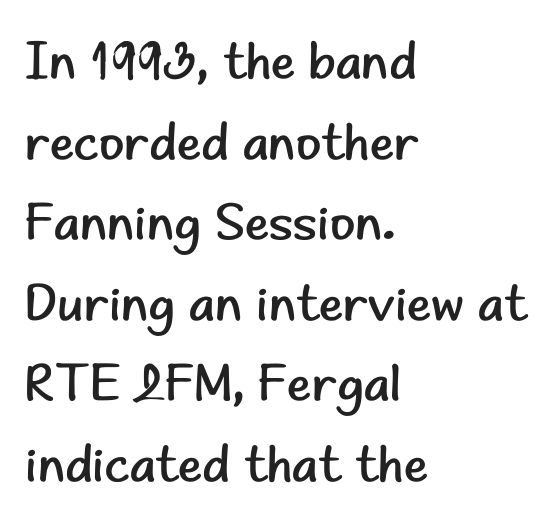
The image shows 52 px regular-weight sans-serif type, upright; set left-aligned, normal line spacing (1.55x), normal letter spacing, not underlined; low stroke contrast and a small x-height.
